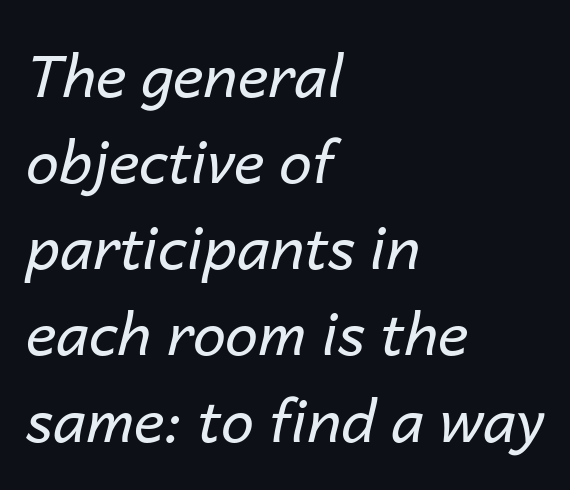
Students, note that the glyphs here touch the page at normal intervals. A typesetter would mark this as italic. Leading: standard. The glyphs are unaccompanied by any horizontal stroke below them. You could not count columns in this text — the font is proportionally spaced. One-word summary of the alignment: left.
